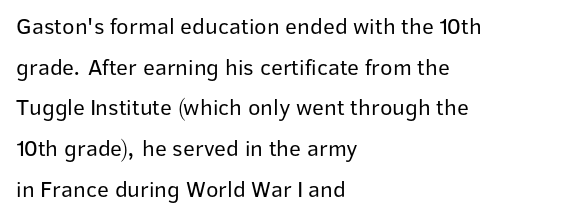
Q: Is the text bold? A: No.
Q: Is the text italic (slanted)? A: No, it is upright.
Q: Is the text underlined? A: No.
Q: How is the paragraph aligned? A: Left-aligned.
Q: Is the spacing between letters normal or unusually wide? A: Normal.
